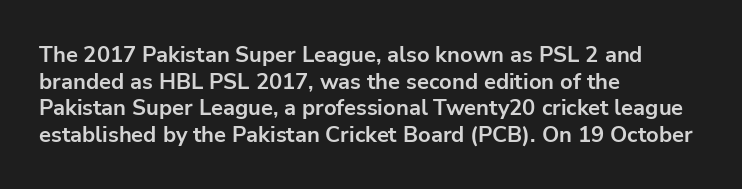
{"italic": "no", "bold": "yes", "underline": "no", "align": "left", "line_spacing_ratio": 1.21, "letter_spacing": "normal", "letter_spacing_em": 0.0, "glyph_px": 22}
